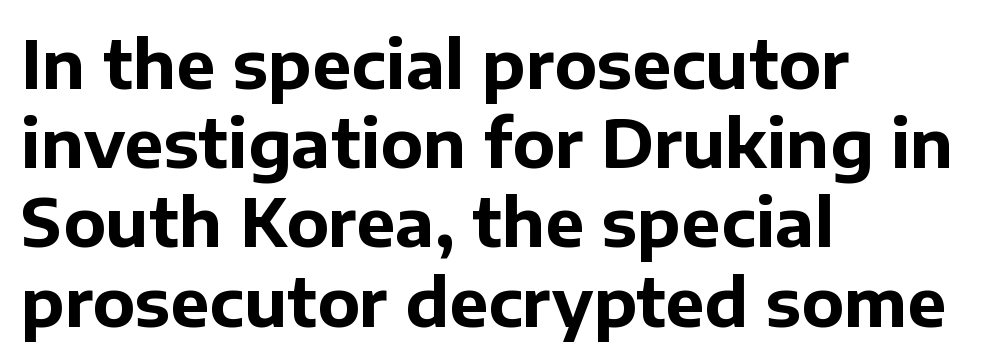
Q: Is the text bold? A: Yes.
Q: Is the text italic (slanted)? A: No, it is upright.
Q: Is the typeface a serif or a sans-serif typeface? A: Sans-serif.
Q: Is the text underlined? A: No.
Q: How is the paragraph aligned? A: Left-aligned.
Q: Is the spacing between letters normal or unusually wide? A: Normal.
Q: Width (condensed, normal, or wide)? A: Normal.
Q: Stroke contrast? A: Low.
Q: x-height? A: Medium.
Q: Monospaced? A: No.
